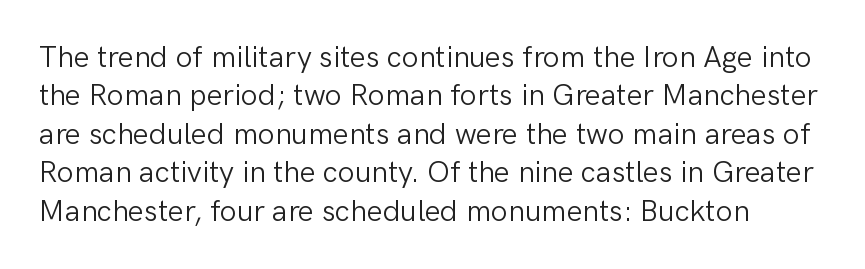
Q: Is the text bold? A: No.
Q: Is the text italic (slanted)? A: No, it is upright.
Q: Is the typeface a serif or a sans-serif typeface? A: Sans-serif.
Q: Is the text underlined? A: No.
Q: Is the spacing between letters normal or unusually wide? A: Normal.
Q: Is the spacing between lines tight, normal or loose? A: Normal.
Q: Width (condensed, normal, or wide)? A: Normal.
Q: Stroke contrast? A: Low.
Q: x-height? A: Medium.
Q: Monospaced? A: No.
